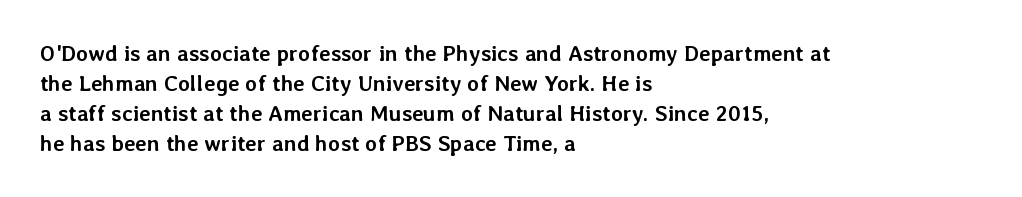
Italic: no, the glyphs are upright roman. Standard letterfit; no display-style spreading of the glyphs. Glance below the letters and you will spot only blank space. Its strokes are broad and dark, the hallmark of bold type.
